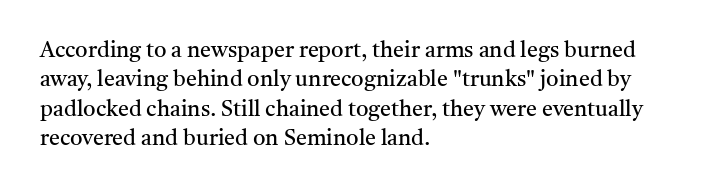
The image shows 22 px text type, upright; set left-aligned, normal line spacing (1.34x), normal letter spacing, not underlined.
